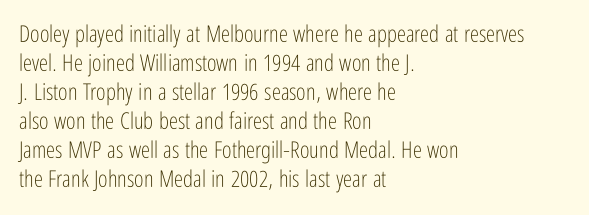
Q: Is the text bold? A: No.
Q: Is the text italic (slanted)? A: No, it is upright.
Q: Is the text underlined? A: No.
Q: How is the paragraph aligned? A: Left-aligned.
Q: Is the spacing between letters normal or unusually wide? A: Normal.
Q: Is the spacing between lines tight, normal or loose? A: Normal.
